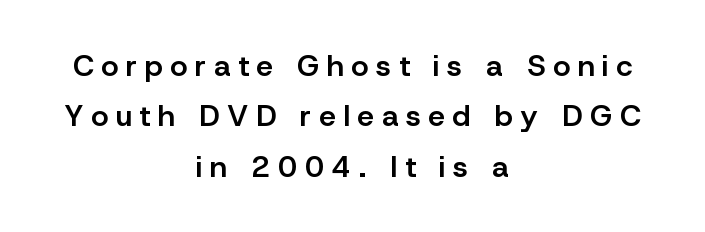
{"serif": "no", "italic": "no", "bold": "semi", "weight": "semibold", "width": "normal", "stroke_contrast": "low", "x_height": "medium", "monospaced": "no", "underline": "no", "align": "center", "line_spacing": "normal", "line_spacing_ratio": 1.68, "letter_spacing": "wide", "letter_spacing_em": 0.25, "glyph_px": 30}
